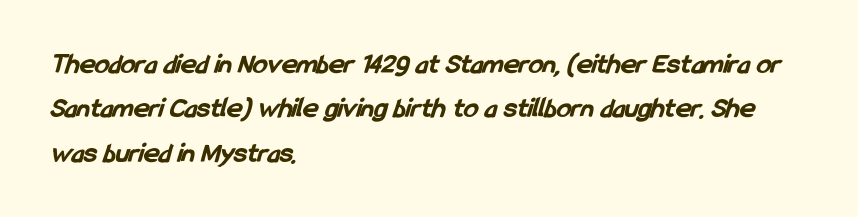
The image shows 29 px bold, condensed sans-serif type; set left-aligned, normal line spacing (1.53x), normal letter spacing, not underlined; low stroke contrast and a medium x-height.
